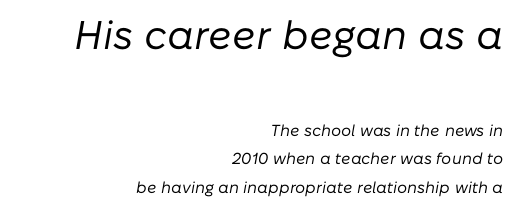
Notice how the passage keeps a crisp vertical edge on the right only. The letters advance in unequal steps, a hallmark of proportional type. Larger block? The one above; the one below is distinctly smaller. The face looks like a standard text weight, possibly lighter. Decoration check: the copy has no underline.
